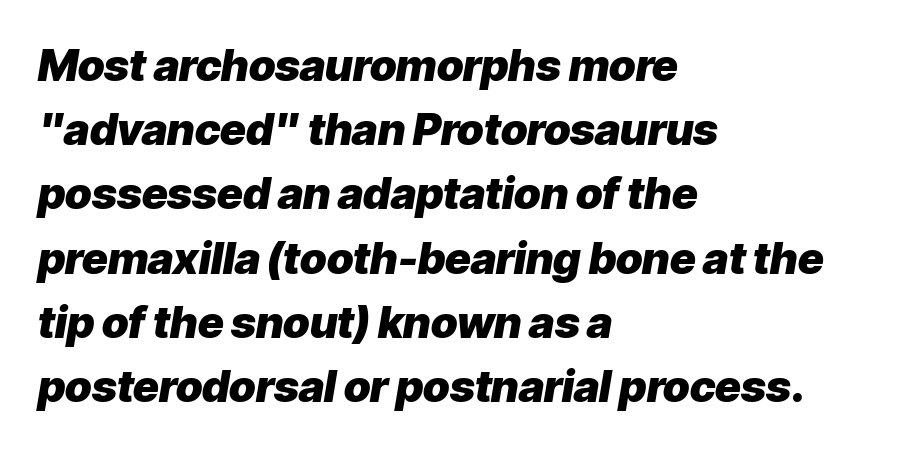
The image shows 44 px heavy type, italic (leaning right); set left-aligned, normal line spacing (1.46x), normal letter spacing, not underlined; low stroke contrast and a medium x-height.
